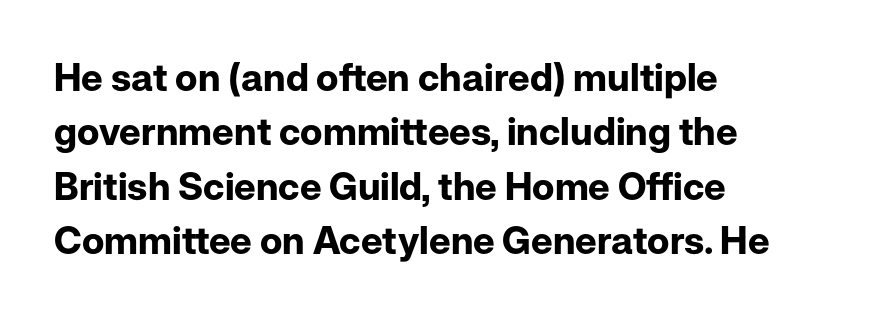
The image shows 38 px bold sans-serif type, upright; set left-aligned, normal line spacing (1.43x), normal letter spacing, not underlined; low stroke contrast and a medium x-height.
